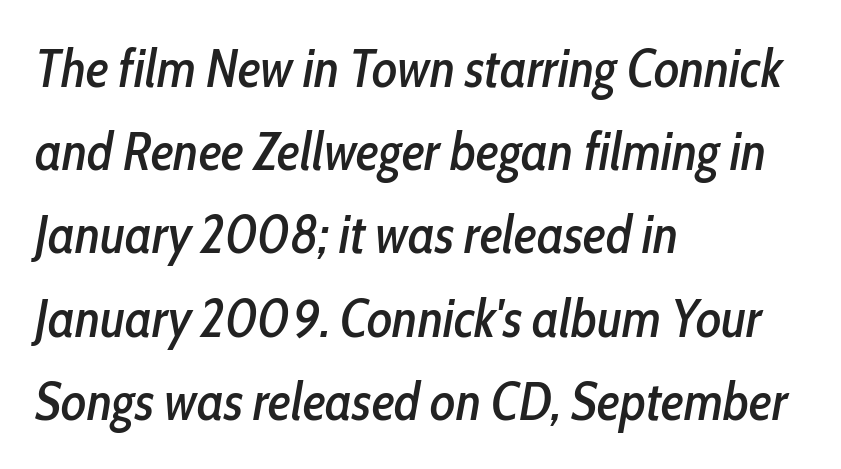
Each new line begins a customary step beneath the previous one. The text carries the slant typical of an italic or oblique font. Tracking here is standard; glyphs follow each other at the usual distance. Nobody drew a line under any word here.
